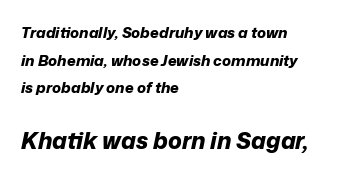
Q: Is the text bold? A: Yes.
Q: Is the text italic (slanted)? A: Yes, it leans right by about 12 degrees.
Q: Is the text underlined? A: No.
Q: How is the paragraph aligned? A: Left-aligned.
Q: Is the spacing between letters normal or unusually wide? A: Normal.
Q: Which block of text is set in a larger size, the first (top) or the second (bottom)? A: The second (bottom) one.
